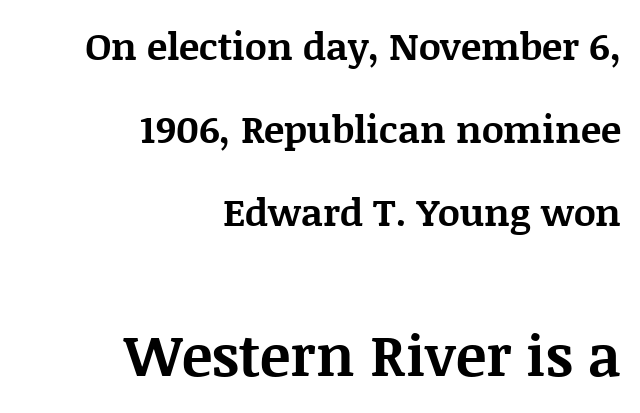
{"serif": "yes", "italic": "no", "bold": "yes", "weight": "bold", "width": "normal", "stroke_contrast": "medium", "x_height": "large", "monospaced": "no", "underline": "no", "align": "right", "line_spacing": "loose", "line_spacing_ratio": 2.19, "letter_spacing": "normal", "letter_spacing_em": 0.0, "larger_block": "second", "size_ratio": 1.5, "glyph_px": 57}
